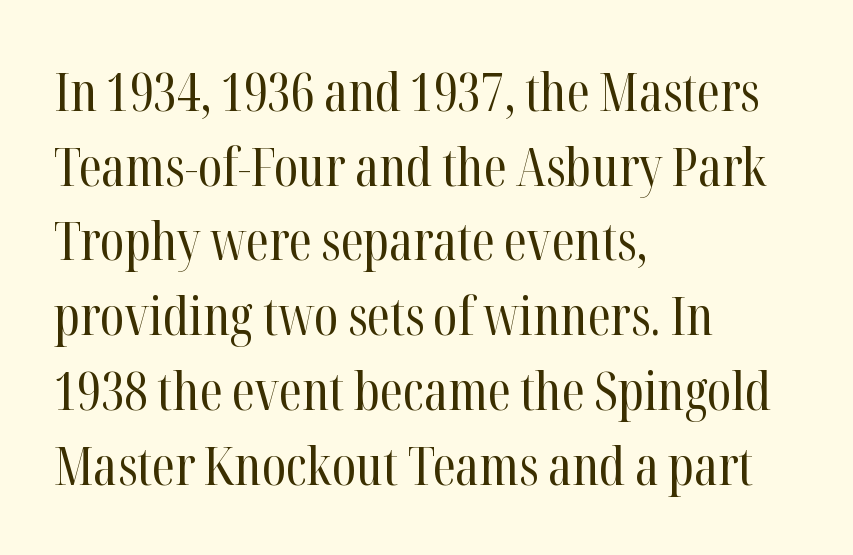
The image shows 53 px regular-weight, condensed serif type, upright; set left-aligned, normal line spacing (1.41x), normal letter spacing, not underlined; high stroke contrast and a medium x-height.
